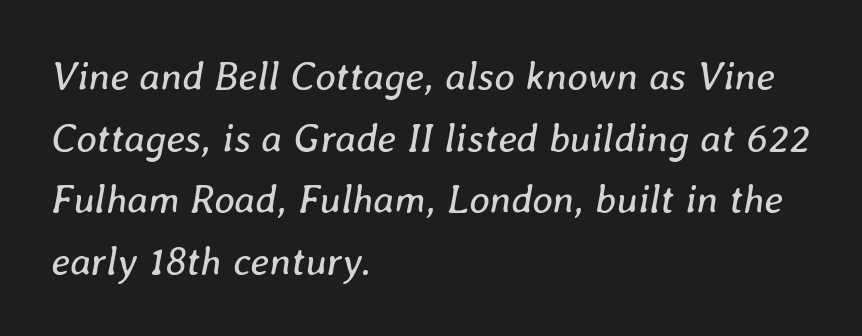
The image shows 40 px regular-weight type, italic (leaning right); set left-aligned, normal line spacing (1.54x), normal letter spacing, not underlined; low stroke contrast and a medium x-height.
